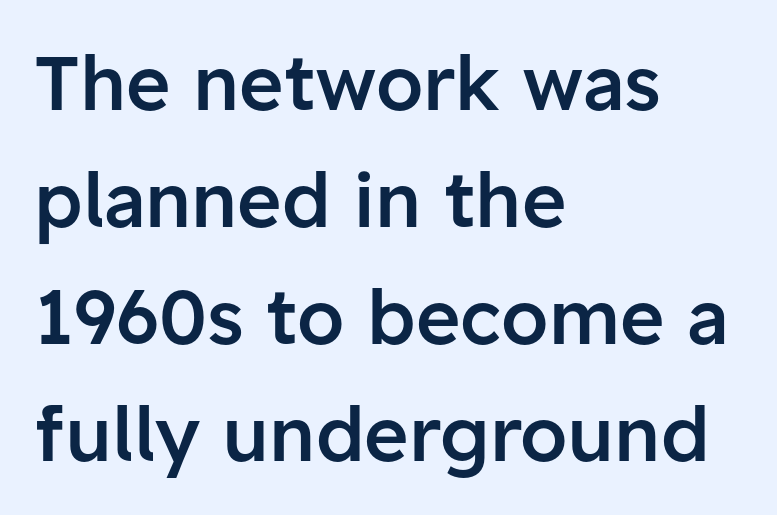
{"serif": "no", "italic": "no", "bold": "semi", "weight": "semibold", "width": "normal", "stroke_contrast": "low", "x_height": "medium", "monospaced": "no", "underline": "no", "align": "left", "line_spacing": "normal", "line_spacing_ratio": 1.54, "letter_spacing": "normal", "letter_spacing_em": 0.0, "glyph_px": 76}
